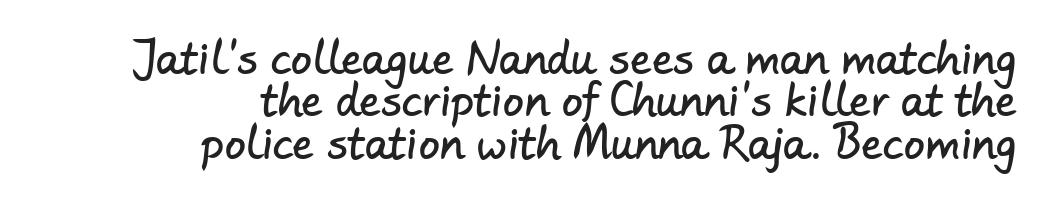
The image shows 42 px sans-serif type; set right-aligned, tight line spacing (1.01x), normal letter spacing, not underlined; low stroke contrast and a small x-height.
